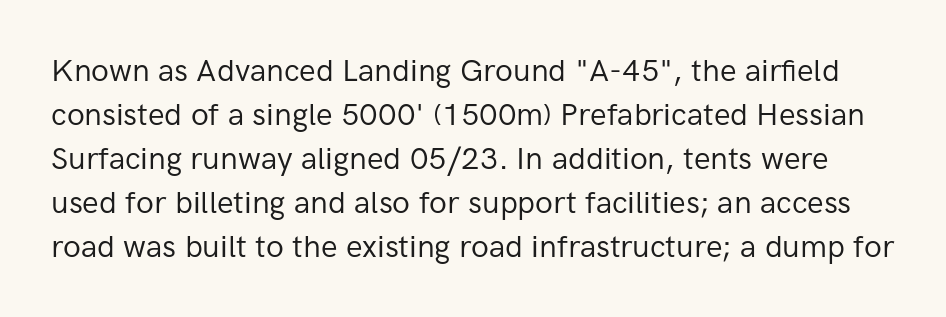
Q: Is the text bold? A: No.
Q: Is the text italic (slanted)? A: No, it is upright.
Q: Is the typeface a serif or a sans-serif typeface? A: Sans-serif.
Q: Is the text underlined? A: No.
Q: Is the spacing between letters normal or unusually wide? A: Normal.
Q: Is the spacing between lines tight, normal or loose? A: Normal.
Q: Width (condensed, normal, or wide)? A: Normal.
Q: Stroke contrast? A: Low.
Q: x-height? A: Medium.
Q: Monospaced? A: No.
